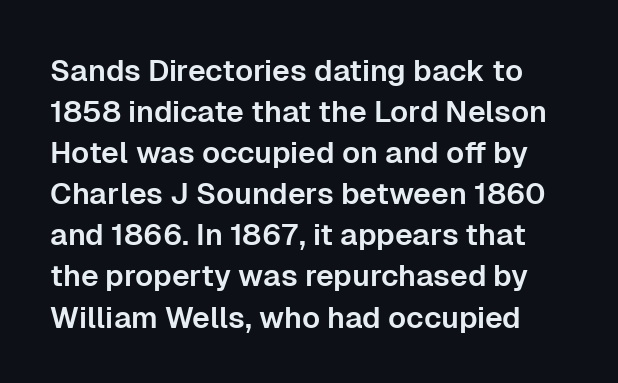
{"serif": "no", "italic": "no", "width": "normal", "stroke_contrast": "low", "x_height": "medium", "monospaced": "no", "underline": "no", "line_spacing": "normal", "line_spacing_ratio": 1.37, "letter_spacing": "normal", "letter_spacing_em": 0.0, "glyph_px": 30}
